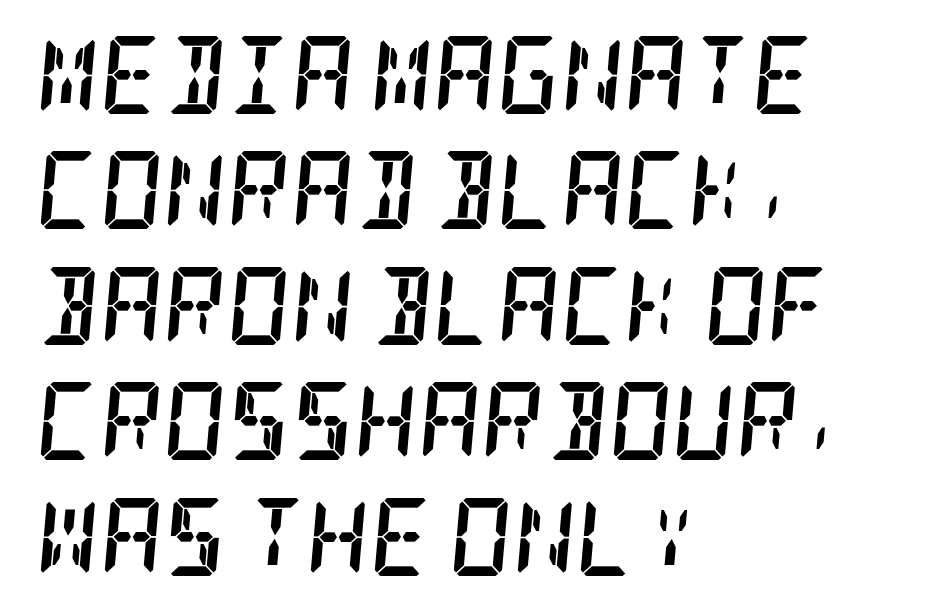
{"serif": "yes", "italic": "yes", "lean": "right", "slant_degrees": 5, "bold": "yes", "weight": "semibold", "width": "condensed", "stroke_contrast": "low", "x_height": "large", "underline": "no", "align": "left", "line_spacing": "normal", "line_spacing_ratio": 1.48, "letter_spacing": "normal", "letter_spacing_em": 0.0, "glyph_px": 78}
